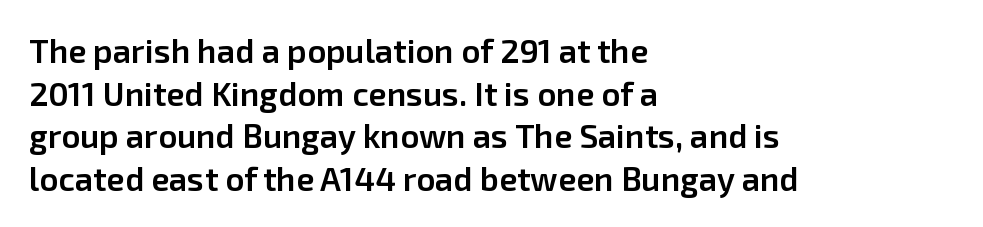
Q: Is the text bold? A: Semi-bold.
Q: Is the text italic (slanted)? A: No, it is upright.
Q: Is the typeface a serif or a sans-serif typeface? A: Sans-serif.
Q: Is the text underlined? A: No.
Q: How is the paragraph aligned? A: Left-aligned.
Q: Is the spacing between letters normal or unusually wide? A: Normal.
Q: Is the spacing between lines tight, normal or loose? A: Normal.
Q: Width (condensed, normal, or wide)? A: Normal.
Q: Stroke contrast? A: Low.
Q: x-height? A: Medium.
Q: Monospaced? A: No.
